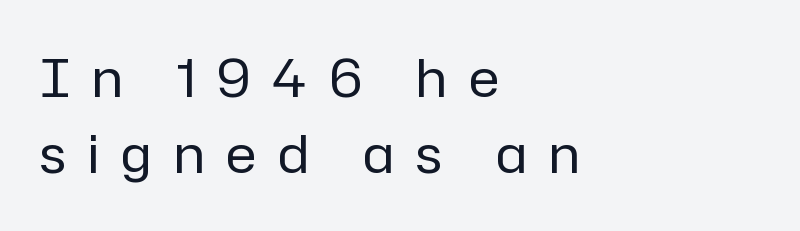
Q: Is the text bold? A: No.
Q: Is the text italic (slanted)? A: No, it is upright.
Q: Is the typeface a serif or a sans-serif typeface? A: Sans-serif.
Q: Is the text underlined? A: No.
Q: How is the paragraph aligned? A: Left-aligned.
Q: Is the spacing between letters normal or unusually wide? A: Unusually wide.
Q: Is the spacing between lines tight, normal or loose? A: Normal.
Q: Width (condensed, normal, or wide)? A: Normal.
Q: Stroke contrast? A: Low.
Q: x-height? A: Medium.
Q: Monospaced? A: No.
